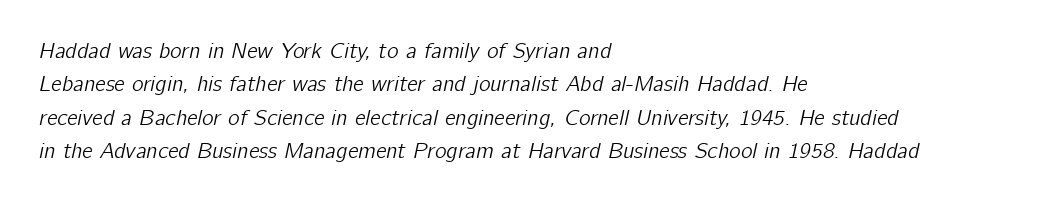
Q: Is the text italic (slanted)? A: Yes, it leans right by about 12 degrees.
Q: Is the text underlined? A: No.
Q: How is the paragraph aligned? A: Left-aligned.
Q: Is the spacing between letters normal or unusually wide? A: Normal.
Q: Is the spacing between lines tight, normal or loose? A: Normal.
